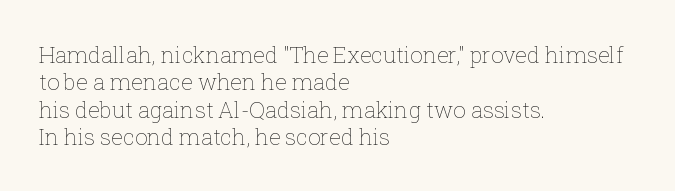
Counters stay open thanks to moderate or lighter strokes. All the whitespace from short lines collects on the right. Normally led — the rows are evenly, conventionally spaced. The glyphs are unaccompanied by any horizontal stroke below them.
